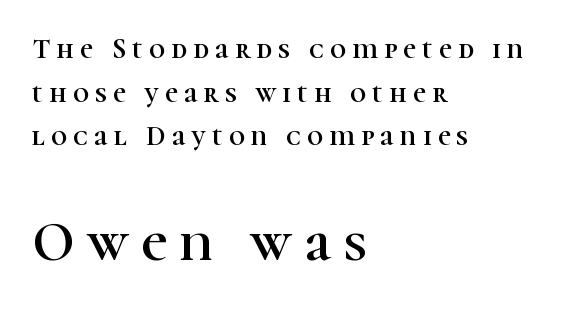
{"serif": "yes", "italic": "no", "width": "normal", "stroke_contrast": "high", "x_height": "medium", "monospaced": "no", "underline": "no", "align": "left", "line_spacing": "normal", "line_spacing_ratio": 1.56, "letter_spacing": "wide", "letter_spacing_em": 0.22, "larger_block": "second", "size_ratio": 2.0, "glyph_px": 56}
